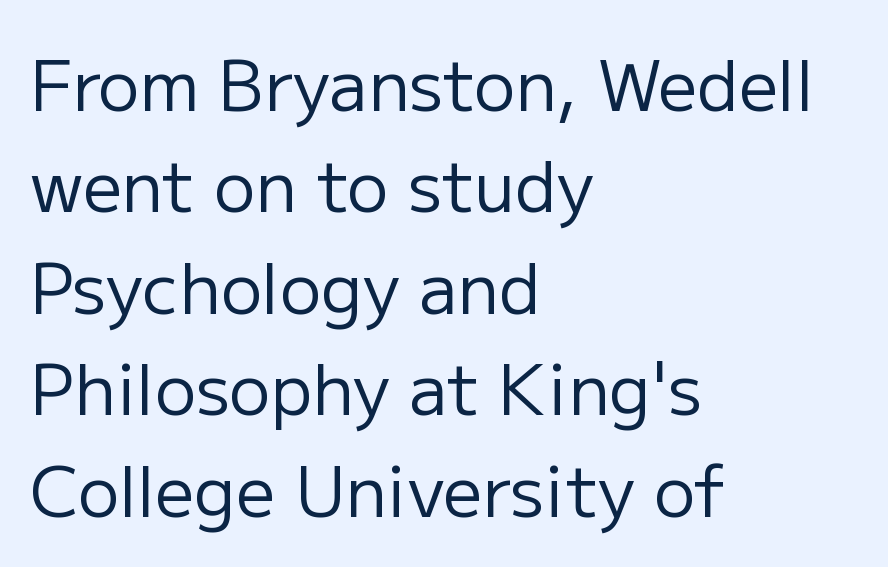
The image shows 69 px regular-weight sans-serif type, upright; set left-aligned, normal line spacing (1.47x), normal letter spacing, not underlined; low stroke contrast and a medium x-height.
